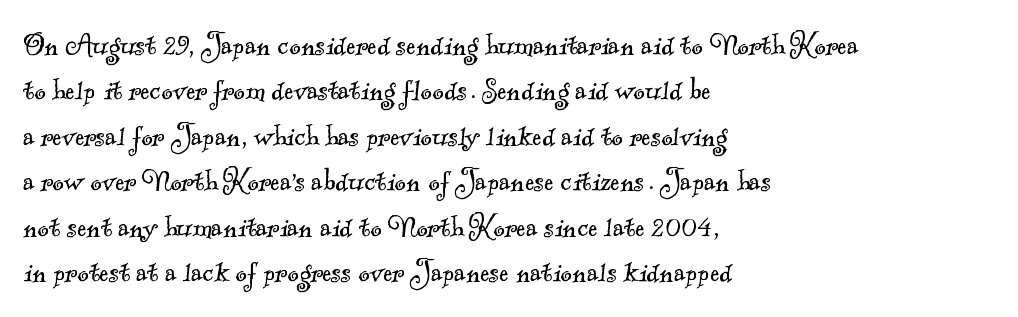
Q: Is the text bold? A: No.
Q: Is the typeface a serif or a sans-serif typeface? A: Serif.
Q: Is the text underlined? A: No.
Q: How is the paragraph aligned? A: Left-aligned.
Q: Is the spacing between letters normal or unusually wide? A: Normal.
Q: Is the spacing between lines tight, normal or loose? A: Normal.
Q: Width (condensed, normal, or wide)? A: Normal.
Q: x-height? A: Small.
Q: Monospaced? A: No.
